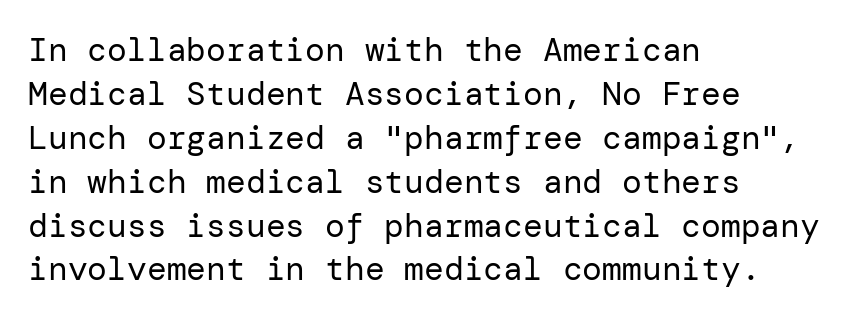
The image shows 33 px regular-weight sans-serif type, upright; set left-aligned, normal line spacing (1.33x), normal letter spacing, not underlined; low stroke contrast and a medium x-height.
